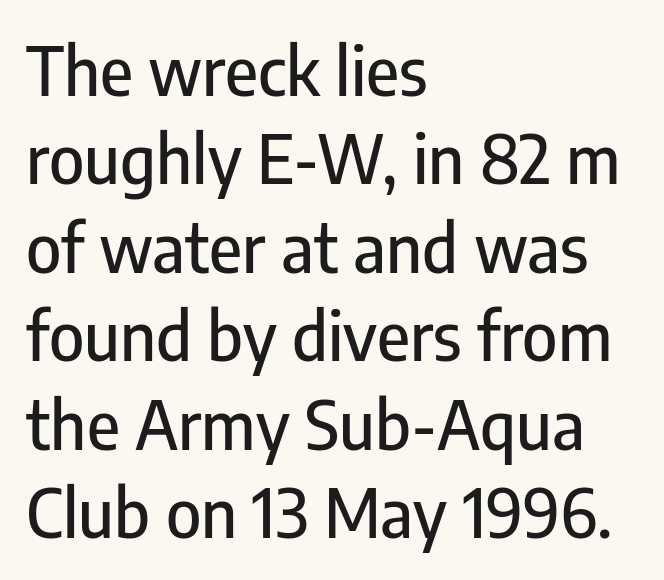
{"serif": "no", "italic": "no", "width": "condensed", "stroke_contrast": "low", "x_height": "medium", "monospaced": "no", "underline": "no", "align": "left", "line_spacing": "normal", "line_spacing_ratio": 1.32, "letter_spacing": "normal", "letter_spacing_em": 0.0, "glyph_px": 67}
